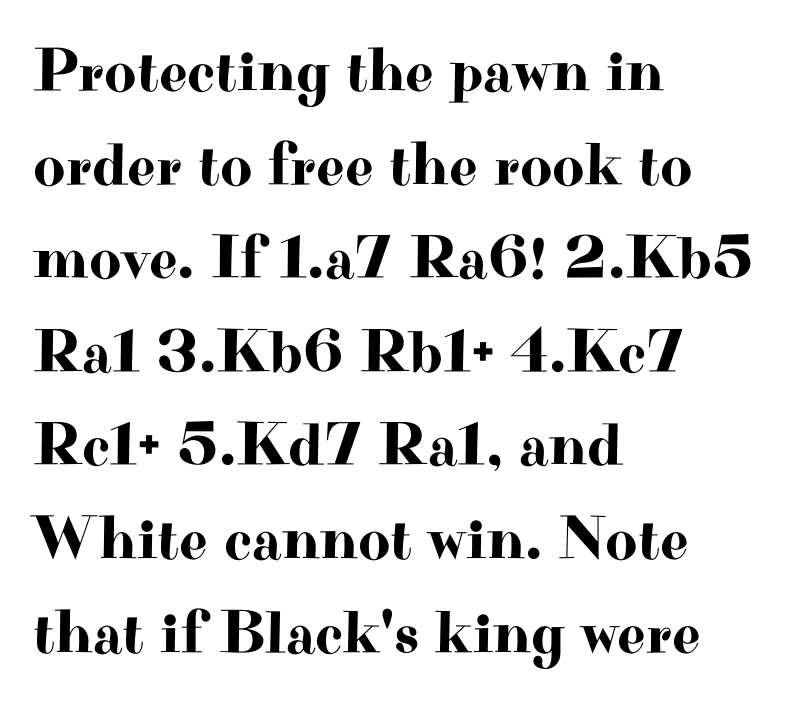
{"serif": "yes", "italic": "no", "width": "wide", "stroke_contrast": "high", "x_height": "small", "monospaced": "no", "underline": "no", "align": "left", "line_spacing": "normal", "line_spacing_ratio": 1.51, "letter_spacing": "normal", "letter_spacing_em": 0.0, "glyph_px": 62}
